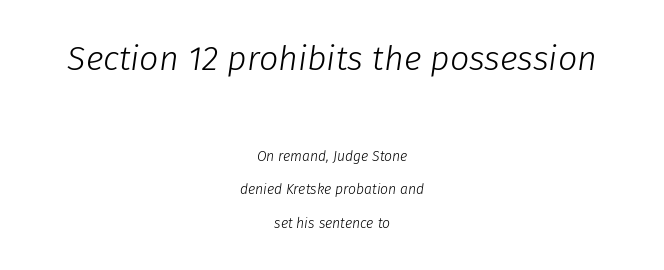
{"italic": "yes", "lean": "right", "slant_degrees": 8, "bold": "no", "weight": "light", "width": "normal", "stroke_contrast": "low", "x_height": "medium", "monospaced": "no", "underline": "no", "align": "center", "line_spacing": "loose", "line_spacing_ratio": 2.4, "letter_spacing": "normal", "letter_spacing_em": 0.0, "larger_block": "first", "size_ratio": 2.43, "glyph_px": 34}
